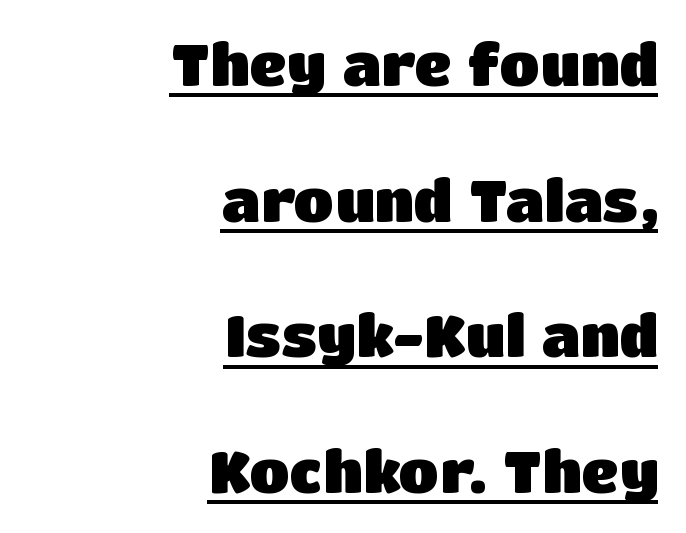
Students, this is bold: see how much ink each stroke carries. Each line ends at the same right margin while the left side varies. Decoration check: the copy is underlined. The lines are spread far apart with generous leading.
